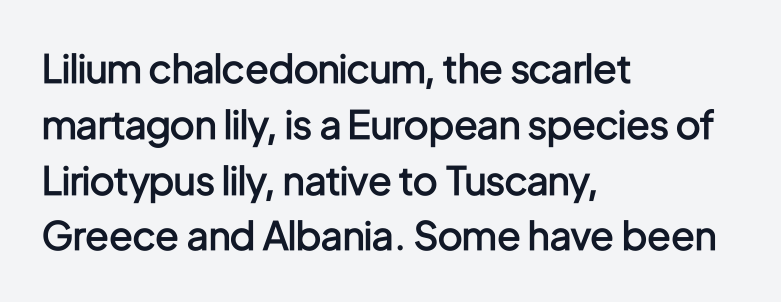
The image shows 39 px semibold, condensed sans-serif type, upright; set left-aligned, normal line spacing (1.43x), normal letter spacing, not underlined; low stroke contrast and a medium x-height.
